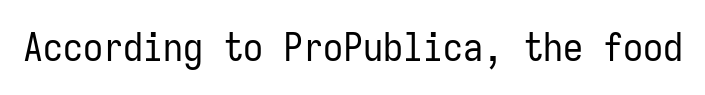
Letter spacing: default. What kind of face is this? One without serifs — a sans. The passage shown is not underscored anywhere. The rendering uses typewriter-style spacing with identical character cells.
